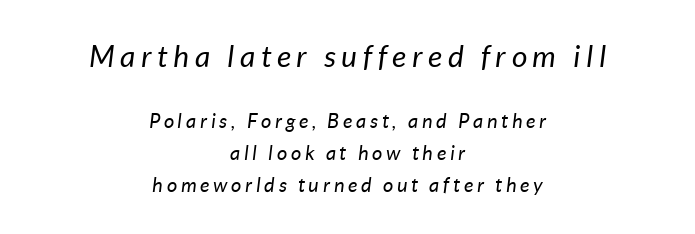
Q: Is the text bold? A: No.
Q: Is the text italic (slanted)? A: Yes, it leans right by about 7 degrees.
Q: Is the text underlined? A: No.
Q: How is the paragraph aligned? A: Centered.
Q: Is the spacing between lines tight, normal or loose? A: Normal.
Q: Which block of text is set in a larger size, the first (top) or the second (bottom)? A: The first (top) one.
Q: Width (condensed, normal, or wide)? A: Normal.
Q: Stroke contrast? A: Low.
Q: x-height? A: Medium.
Q: Monospaced? A: No.
